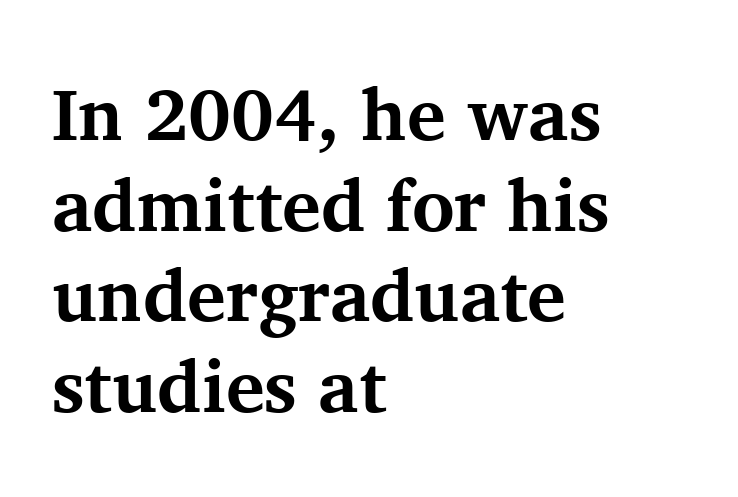
Is this a sans? No — the strokes have serifs. Ascenders rise straight up at ninety degrees. Reading down the block, your eye returns to a fixed left position each line. Strokes here are thick enough to call this a true bold. The rendering keeps characters at their native spacing.
